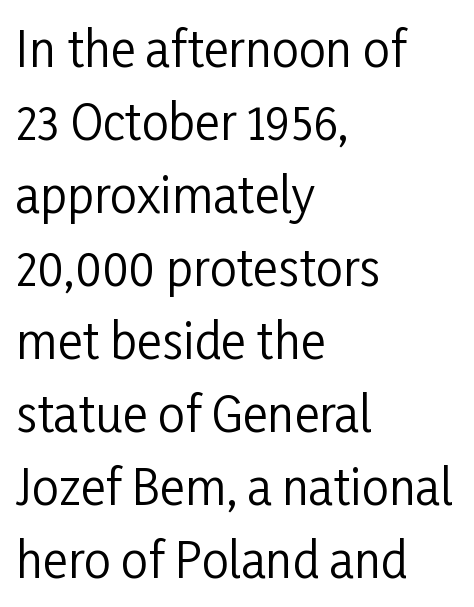
Q: Is the text bold? A: No.
Q: Is the text italic (slanted)? A: No, it is upright.
Q: Is the typeface a serif or a sans-serif typeface? A: Sans-serif.
Q: Is the text underlined? A: No.
Q: How is the paragraph aligned? A: Left-aligned.
Q: Is the spacing between letters normal or unusually wide? A: Normal.
Q: Is the spacing between lines tight, normal or loose? A: Normal.
Q: Width (condensed, normal, or wide)? A: Condensed.
Q: Stroke contrast? A: Low.
Q: x-height? A: Medium.
Q: Monospaced? A: No.
